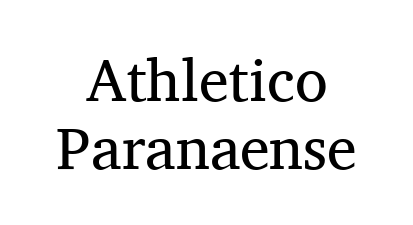
Check under the words: just untouched page. Does the type have serifs? Yes, each stem ends in a small foot. Caption: standard tracking, unaltered. Posture: vertical.
